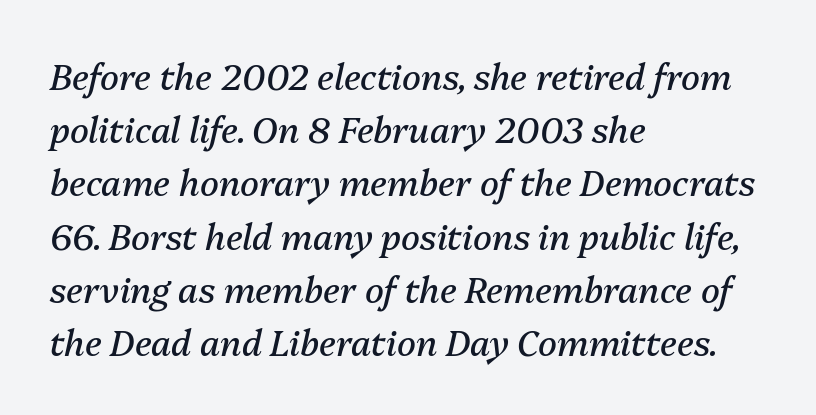
The rendering keeps characters at their native spacing. If you drew a ruler down the left edge, every line would touch it. This sample uses an oblique cut, with every glyph tilted off the vertical. You could not count columns in this text — the font is proportionally spaced. Nobody drew a line under any word here.
